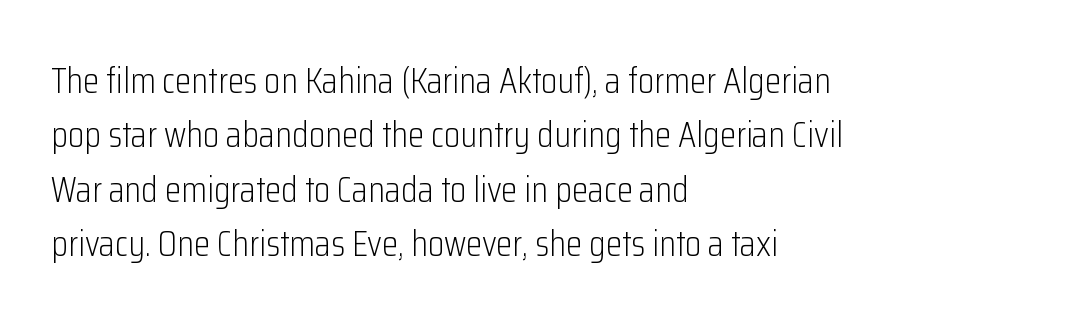
Character widths vary here, with narrow letters taking less room than wide ones. These lines keep a tight, regular rhythm from letter to letter. The typeface has the unassuming heft of standard copy or less. The foot of each line stays bare and open. The lines in this sample share a left origin and differ only in where they stop. Serif or sans? Sans — the stroke terminals are bare.
